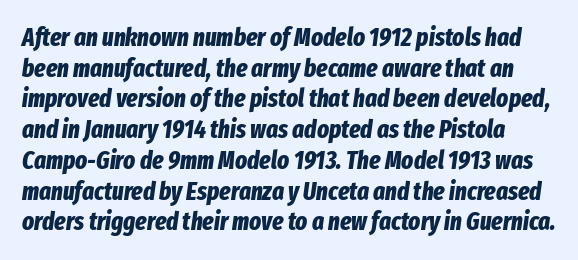
Q: Is the text bold? A: Yes.
Q: Is the text italic (slanted)? A: Yes, it leans right by about 8 degrees.
Q: Is the text underlined? A: No.
Q: Is the spacing between letters normal or unusually wide? A: Normal.
